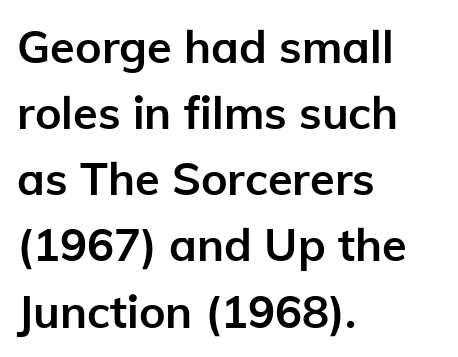
The image shows 45 px semibold sans-serif type, upright; set left-aligned, normal line spacing (1.47x), normal letter spacing, not underlined; low stroke contrast and a medium x-height.
